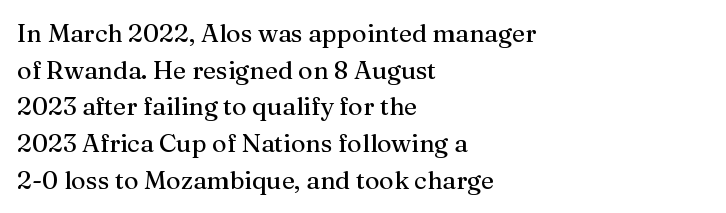
The image shows 25 px text type, upright; set left-aligned, normal line spacing (1.47x), normal letter spacing, not underlined.
